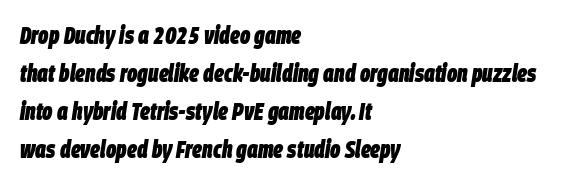
The image shows 24 px bold type, italic (leaning right); set left-aligned, normal line spacing (1.58x), normal letter spacing, not underlined.
